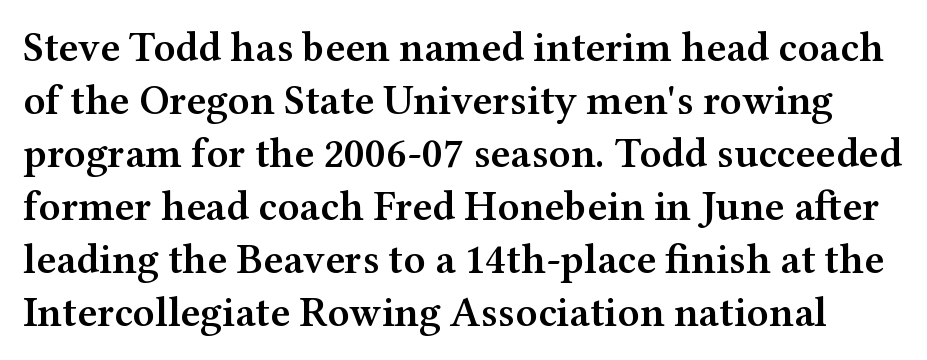
Q: Is the text bold? A: Semi-bold.
Q: Is the text italic (slanted)? A: No, it is upright.
Q: Is the typeface a serif or a sans-serif typeface? A: Serif.
Q: Is the text underlined? A: No.
Q: Is the spacing between letters normal or unusually wide? A: Normal.
Q: Is the spacing between lines tight, normal or loose? A: Normal.
Q: Width (condensed, normal, or wide)? A: Wide.
Q: Stroke contrast? A: Medium.
Q: x-height? A: Medium.
Q: Monospaced? A: No.
